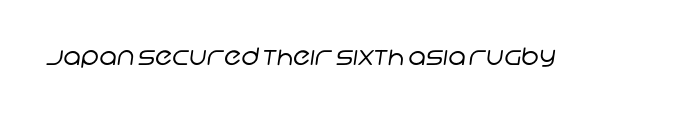
The image shows 24 px text type; set normal letter spacing, not underlined.
